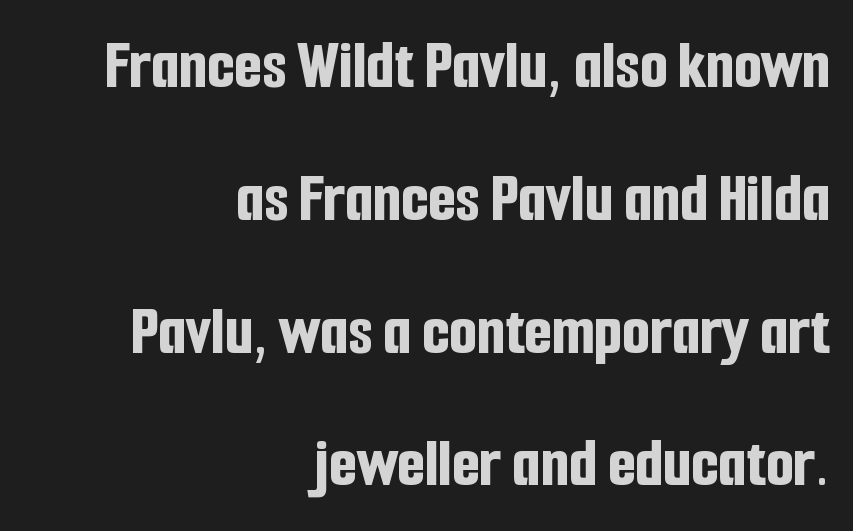
{"serif": "no", "italic": "no", "bold": "yes", "weight": "bold", "width": "condensed", "stroke_contrast": "low", "x_height": "medium", "monospaced": "no", "underline": "no", "align": "right", "line_spacing_ratio": 1.87, "letter_spacing": "normal", "letter_spacing_em": 0.0, "glyph_px": 71}
